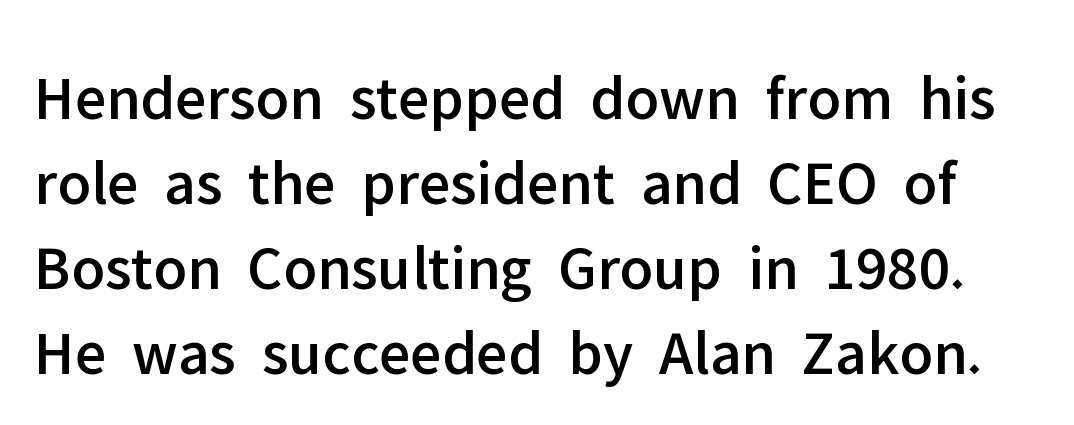
Normally led — the rows are evenly, conventionally spaced. This sample uses an upright cut, with every glyph sitting square on the baseline. Is this a fixed-width face? No — the glyphs have proportional, varying widths. The rendering keeps characters at their native spacing.
